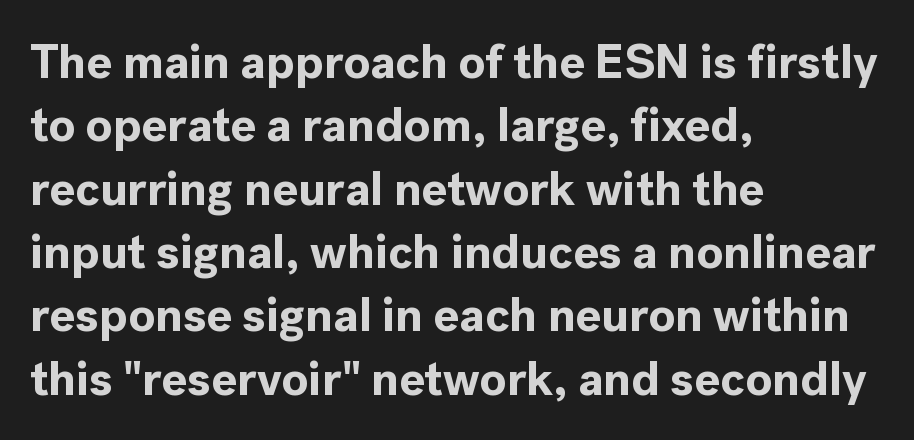
Q: Is the text bold? A: Yes.
Q: Is the text italic (slanted)? A: No, it is upright.
Q: Is the typeface a serif or a sans-serif typeface? A: Sans-serif.
Q: Is the text underlined? A: No.
Q: How is the paragraph aligned? A: Left-aligned.
Q: Is the spacing between letters normal or unusually wide? A: Normal.
Q: Is the spacing between lines tight, normal or loose? A: Normal.
Q: Width (condensed, normal, or wide)? A: Normal.
Q: x-height? A: Medium.
Q: Monospaced? A: No.
